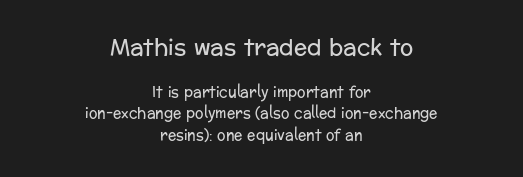
Only glyphs here, with clear space below each row. This is roman type, the default non-slanted kind. This sample keeps an unexceptional amount of space between lines. Ink coverage per letter is moderate at most. Bigger letters appear in the top chunk; the bottom chunk is reduced.
